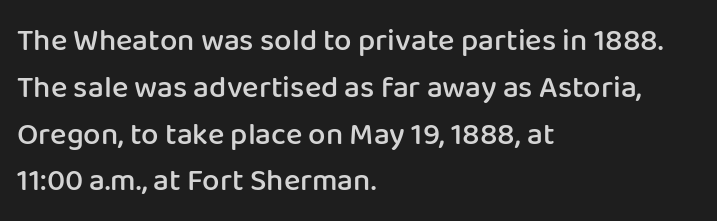
The image shows 31 px semibold sans-serif type, upright; set left-aligned, normal line spacing (1.51x), normal letter spacing, not underlined; low stroke contrast and a medium x-height.
